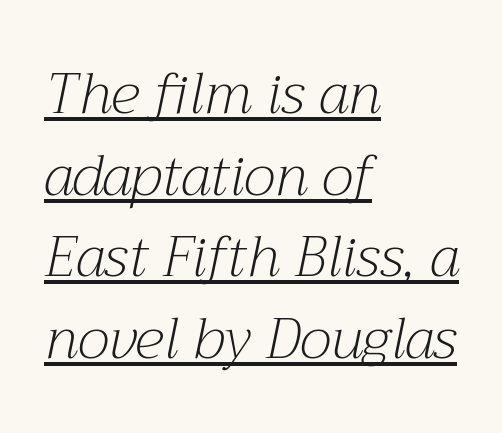
Varying glyph widths throughout — classic text-font behaviour. Yep, those are serifs on the letters. The rows are spaced the way most documents space them. Short and long lines alike share a common starting point at left. In terms of posture, this sample is oblique. Here the glyphs are tracked normally, forming tight word shapes.
